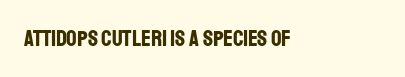
Q: Is the text bold? A: Yes.
Q: Is the text italic (slanted)? A: No, it is upright.
Q: Is the text underlined? A: No.
Q: How is the paragraph aligned? A: Left-aligned.
Q: Is the spacing between letters normal or unusually wide? A: Normal.
